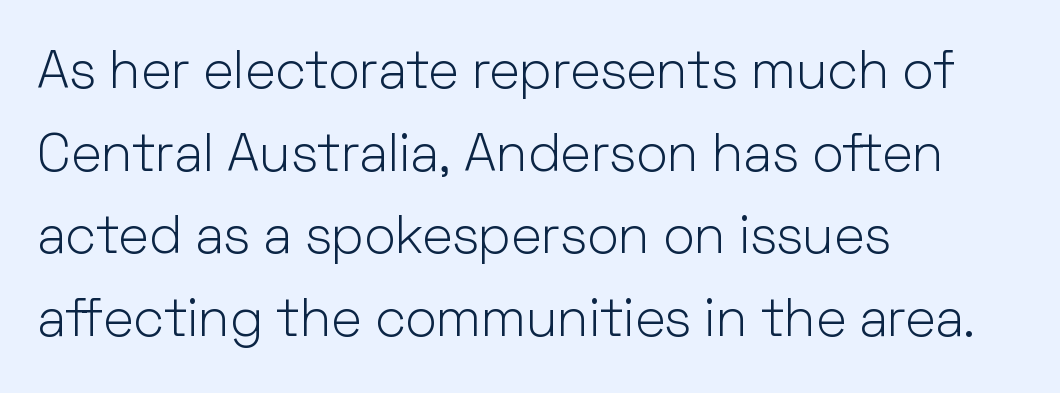
{"serif": "no", "italic": "no", "bold": "no", "weight": "light", "width": "normal", "stroke_contrast": "low", "x_height": "medium", "monospaced": "no", "underline": "no", "align": "left", "line_spacing": "normal", "line_spacing_ratio": 1.56, "letter_spacing": "normal", "letter_spacing_em": 0.0, "glyph_px": 53}
